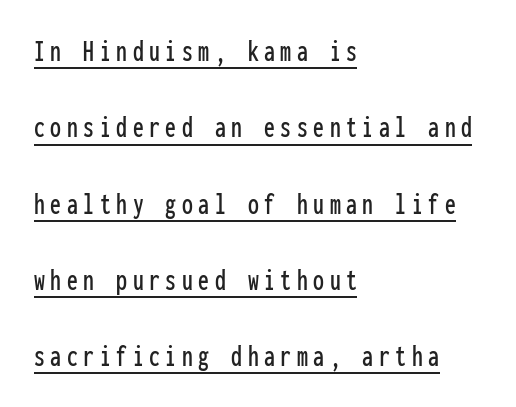
The passage shown stacks its lines with a broad gap. Regarding serifs, this sample does without them. Every character here occupies the same horizontal width, giving the sample a typewriter-like rhythm. Every row of glyphs begins at an identical x-position on the left. Does a line run under the words? Yes, clearly. The axis of the letterforms is exactly vertical.
